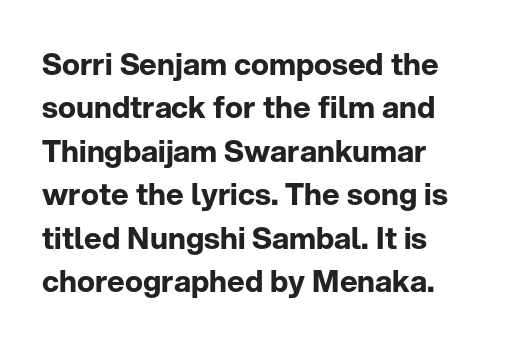
Q: Is the text bold? A: Yes.
Q: Is the text italic (slanted)? A: No, it is upright.
Q: Is the typeface a serif or a sans-serif typeface? A: Sans-serif.
Q: Is the text underlined? A: No.
Q: Is the spacing between letters normal or unusually wide? A: Normal.
Q: Is the spacing between lines tight, normal or loose? A: Normal.
Q: Width (condensed, normal, or wide)? A: Normal.
Q: Stroke contrast? A: Low.
Q: x-height? A: Medium.
Q: Monospaced? A: No.
